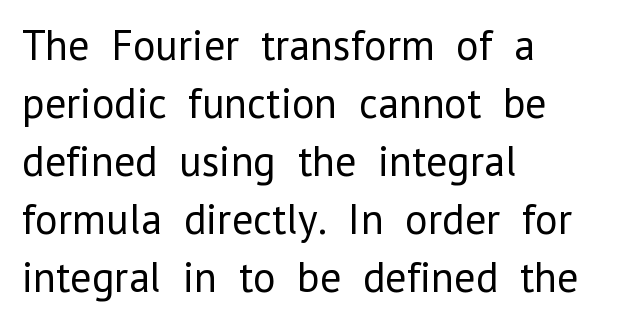
The image shows 43 px regular-weight sans-serif type, upright; set left-aligned, normal line spacing (1.35x), normal letter spacing, not underlined; low stroke contrast and a medium x-height.
